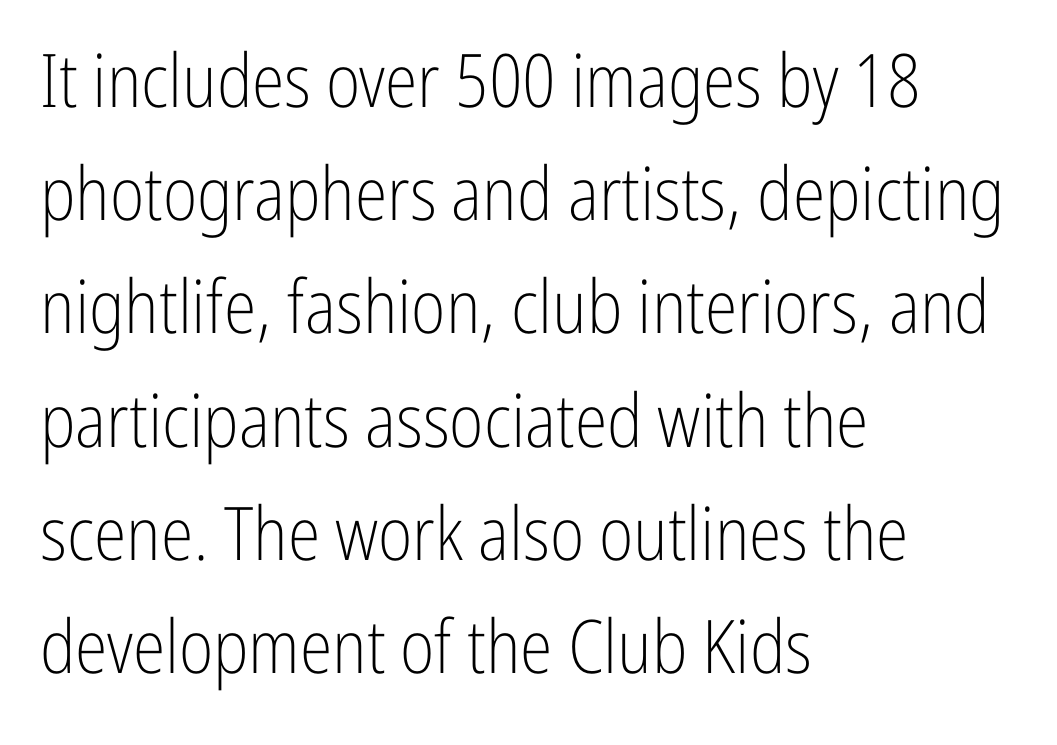
{"serif": "no", "italic": "no", "bold": "no", "weight": "light", "width": "condensed", "stroke_contrast": "low", "x_height": "medium", "monospaced": "no", "underline": "no", "align": "left", "line_spacing": "normal", "line_spacing_ratio": 1.53, "letter_spacing": "normal", "letter_spacing_em": 0.0, "glyph_px": 74}
